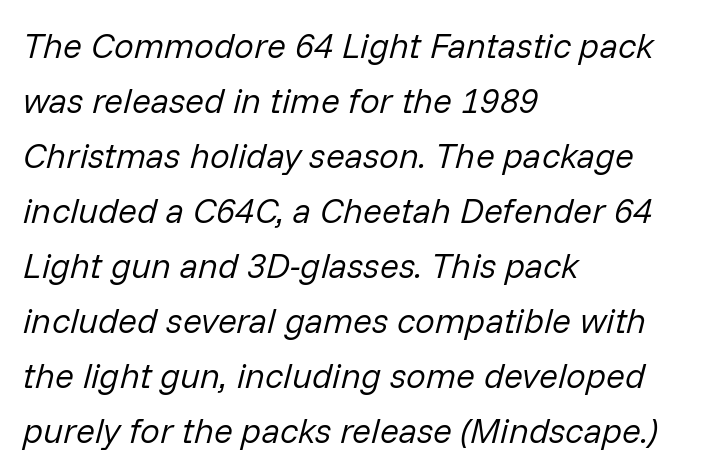
Q: Is the text bold? A: No.
Q: Is the text italic (slanted)? A: Yes, it leans right by about 14 degrees.
Q: Is the text underlined? A: No.
Q: How is the paragraph aligned? A: Left-aligned.
Q: Is the spacing between letters normal or unusually wide? A: Normal.
Q: Is the spacing between lines tight, normal or loose? A: Normal.
Q: Width (condensed, normal, or wide)? A: Normal.
Q: Stroke contrast? A: Low.
Q: x-height? A: Medium.
Q: Monospaced? A: No.
